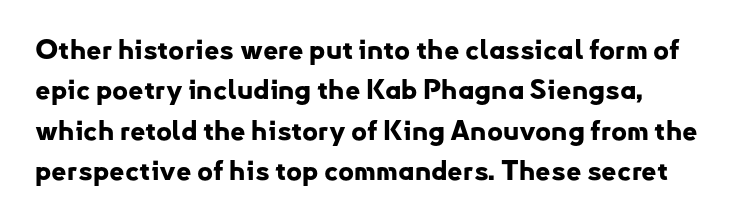
The image shows 27 px bold type, upright; set left-aligned, normal line spacing (1.5x), normal letter spacing, not underlined.
